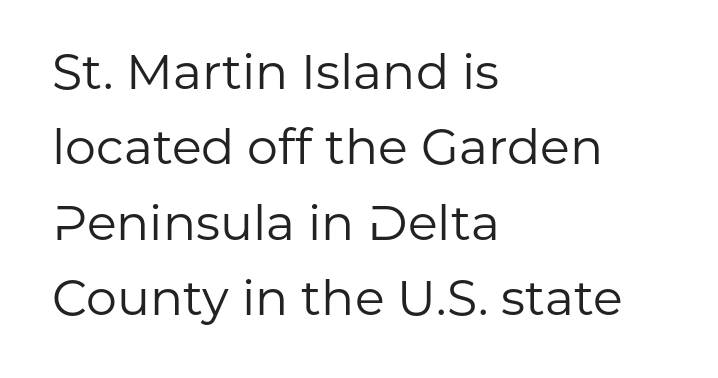
{"serif": "no", "italic": "no", "bold": "no", "weight": "regular", "width": "normal", "stroke_contrast": "low", "x_height": "medium", "monospaced": "no", "underline": "no", "align": "left", "line_spacing": "normal", "line_spacing_ratio": 1.54, "letter_spacing": "normal", "letter_spacing_em": 0.0, "glyph_px": 49}
